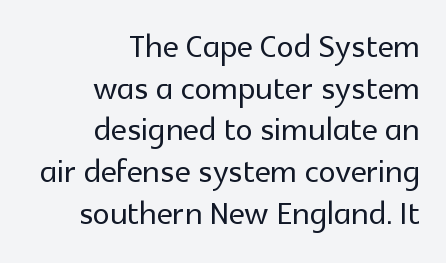
The image shows 43 px sans-serif type, upright; set right-aligned, tight line spacing (0.97x), normal letter spacing, not underlined; a medium x-height.
